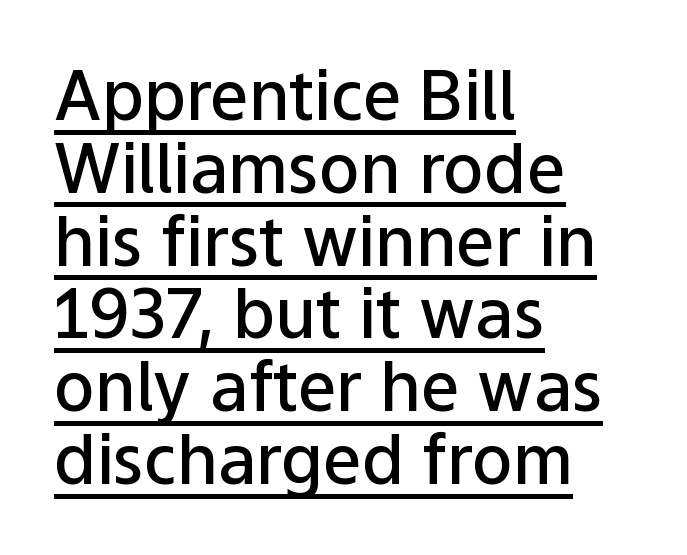
Q: Is the text bold? A: Semi-bold.
Q: Is the text italic (slanted)? A: No, it is upright.
Q: Is the typeface a serif or a sans-serif typeface? A: Sans-serif.
Q: Is the text underlined? A: Yes.
Q: How is the paragraph aligned? A: Left-aligned.
Q: Is the spacing between letters normal or unusually wide? A: Normal.
Q: Is the spacing between lines tight, normal or loose? A: Tight.
Q: Width (condensed, normal, or wide)? A: Normal.
Q: Stroke contrast? A: Low.
Q: x-height? A: Medium.
Q: Monospaced? A: No.
